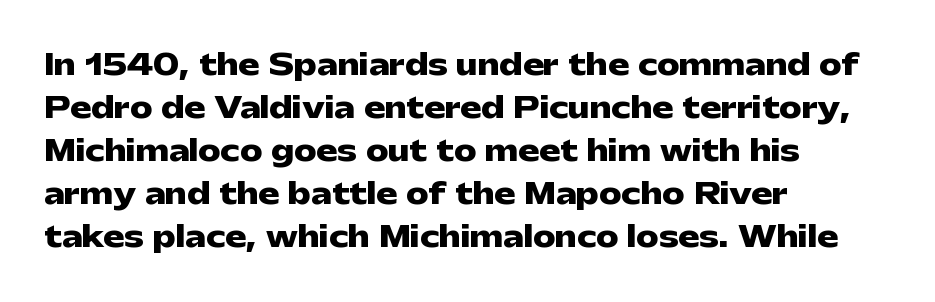
{"serif": "no", "italic": "no", "bold": "yes", "weight": "heavy", "width": "wide", "stroke_contrast": "low", "x_height": "medium", "monospaced": "no", "underline": "no", "align": "left", "line_spacing": "normal", "line_spacing_ratio": 1.54, "letter_spacing": "normal", "letter_spacing_em": 0.0, "glyph_px": 28}
